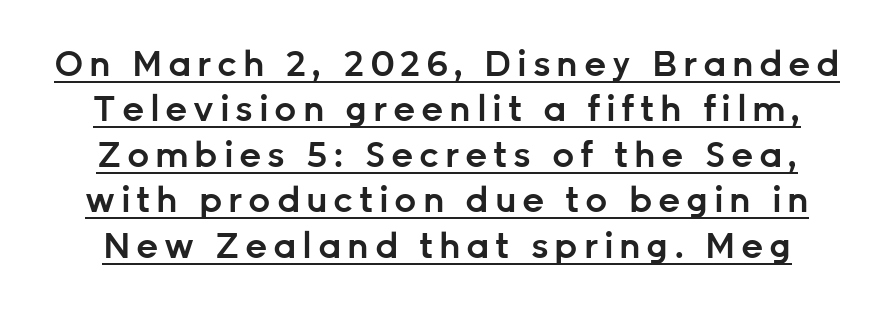
The image shows 35 px semibold sans-serif type, upright; set normal line spacing (1.3x), underlined; low stroke contrast and a medium x-height.
